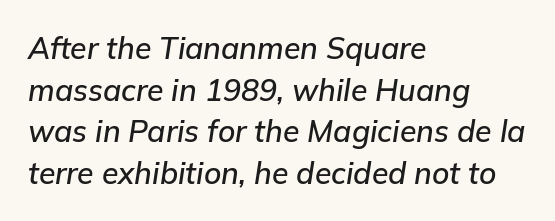
{"italic": "yes", "lean": "right", "slant_degrees": 9, "width": "normal", "stroke_contrast": "low", "x_height": "medium", "monospaced": "no", "underline": "no", "align": "left", "line_spacing": "normal", "line_spacing_ratio": 1.39, "letter_spacing": "normal", "letter_spacing_em": 0.0, "glyph_px": 30}
